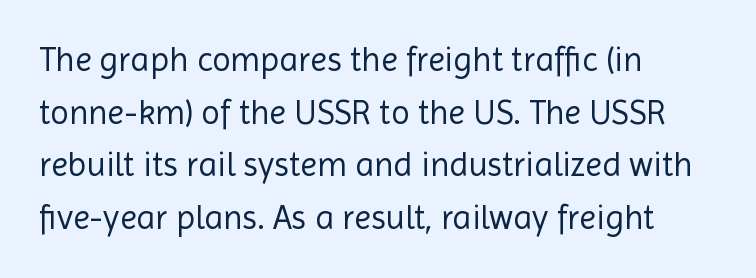
{"serif": "no", "italic": "no", "bold": "no", "weight": "regular", "width": "normal", "x_height": "medium", "monospaced": "no", "underline": "no", "align": "left", "line_spacing": "normal", "line_spacing_ratio": 1.55, "letter_spacing": "normal", "letter_spacing_em": 0.0, "glyph_px": 34}
